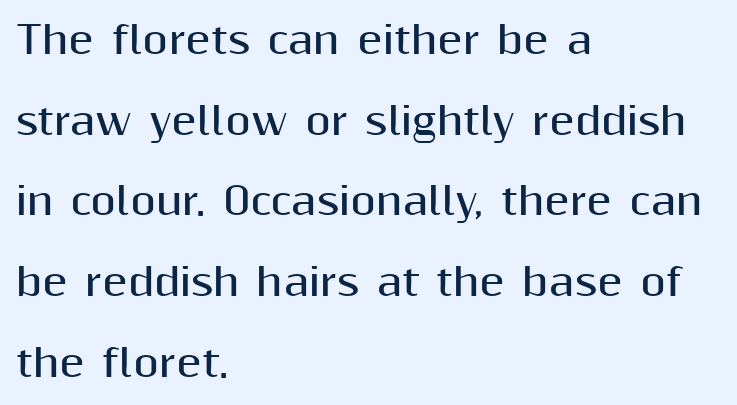
The passage shown is not underscored anywhere. The lines are quadded left. Caption: bold face, heavy strokes. Baseline-to-baseline distance is far greater than the letter height. The letterforms sit shoulder to shoulder at normal distance.
